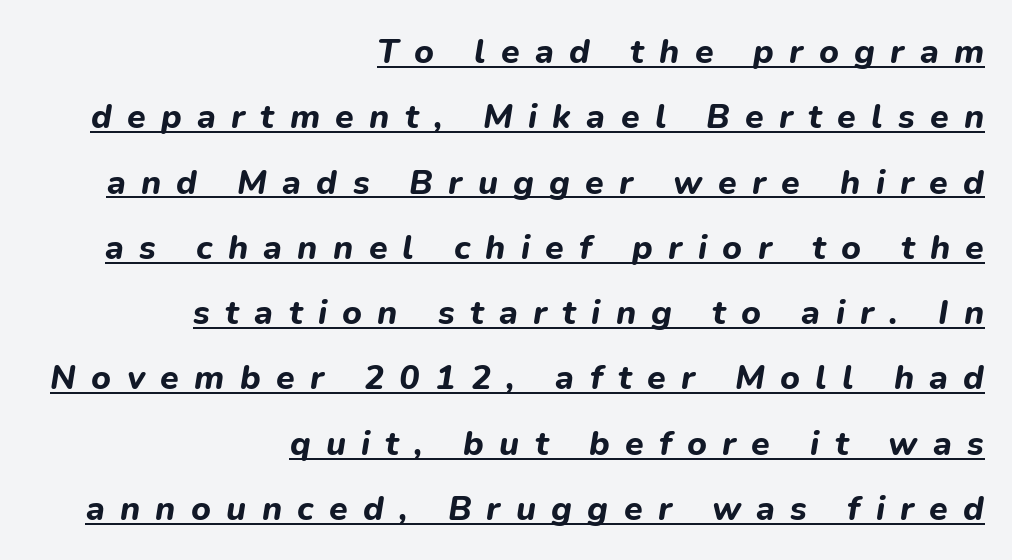
Vertical spacing — loose. These lines are set flush right with a ragged left edge. Underline: present. Heavy, bold letterforms. Designer's note — italics engaged. The letterforms stand isolated, each surrounded by extra space.
